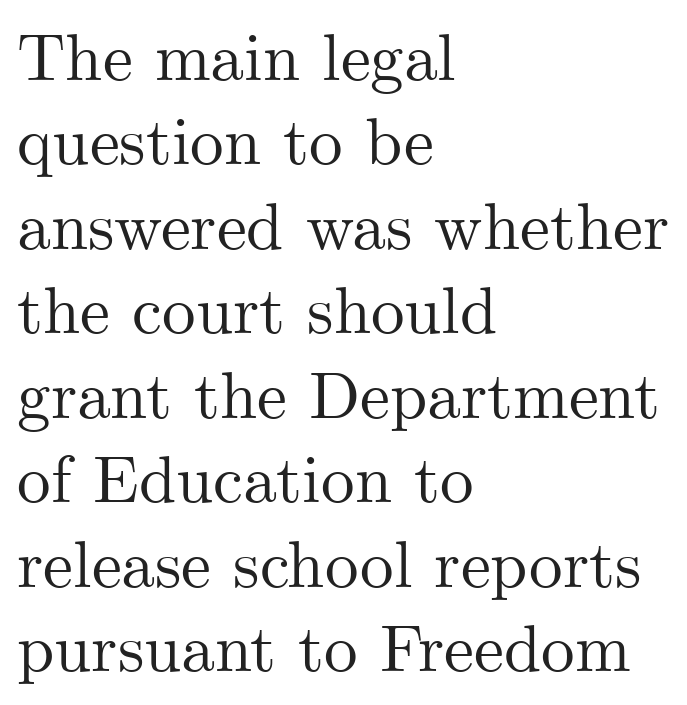
Q: Is the text italic (slanted)? A: No, it is upright.
Q: Is the typeface a serif or a sans-serif typeface? A: Serif.
Q: Is the text underlined? A: No.
Q: How is the paragraph aligned? A: Left-aligned.
Q: Is the spacing between letters normal or unusually wide? A: Normal.
Q: Is the spacing between lines tight, normal or loose? A: Normal.
Q: Width (condensed, normal, or wide)? A: Normal.
Q: Stroke contrast? A: Medium.
Q: x-height? A: Small.
Q: Monospaced? A: No.
